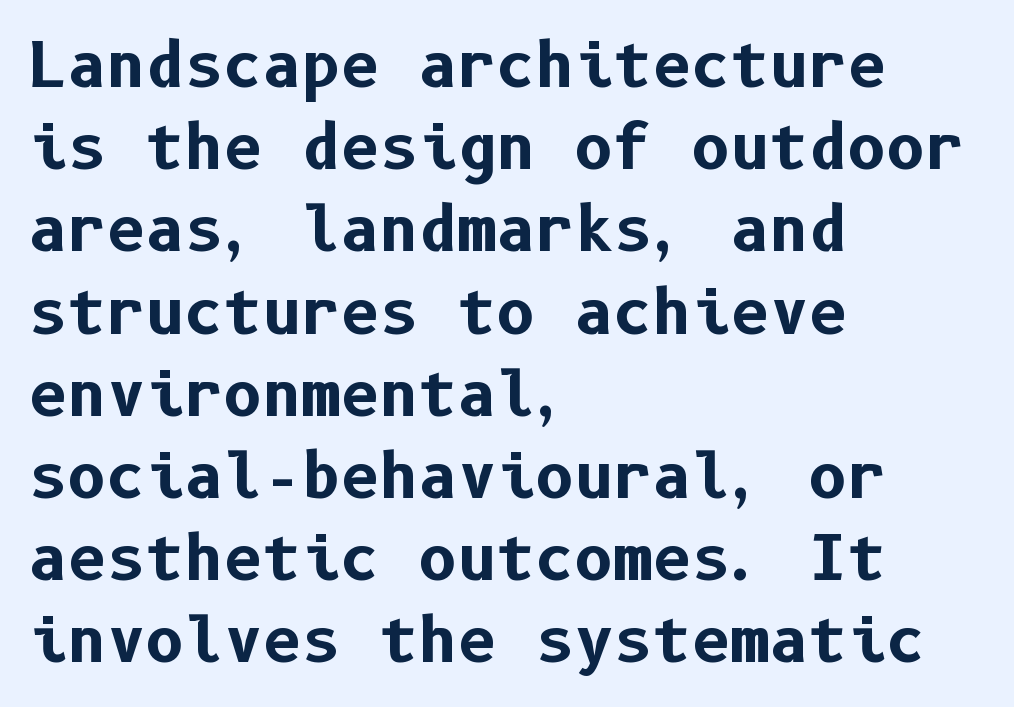
Q: Is the text bold? A: Yes.
Q: Is the text italic (slanted)? A: No, it is upright.
Q: Is the typeface a serif or a sans-serif typeface? A: Sans-serif.
Q: Is the text underlined? A: No.
Q: How is the paragraph aligned? A: Left-aligned.
Q: Is the spacing between letters normal or unusually wide? A: Normal.
Q: Is the spacing between lines tight, normal or loose? A: Normal.
Q: Width (condensed, normal, or wide)? A: Normal.
Q: Stroke contrast? A: Low.
Q: x-height? A: Medium.
